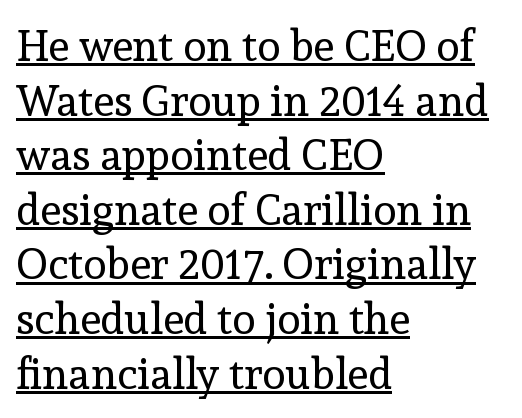
Each letter keeps its own natural width here, so spacing adapts to shape. Posture: straight, roman, zero tilt. Serif or sans? Serif — the stroke terminals have little feet. Students, note that the glyphs here touch the page at normal intervals. Quick note: interline space is typical.
